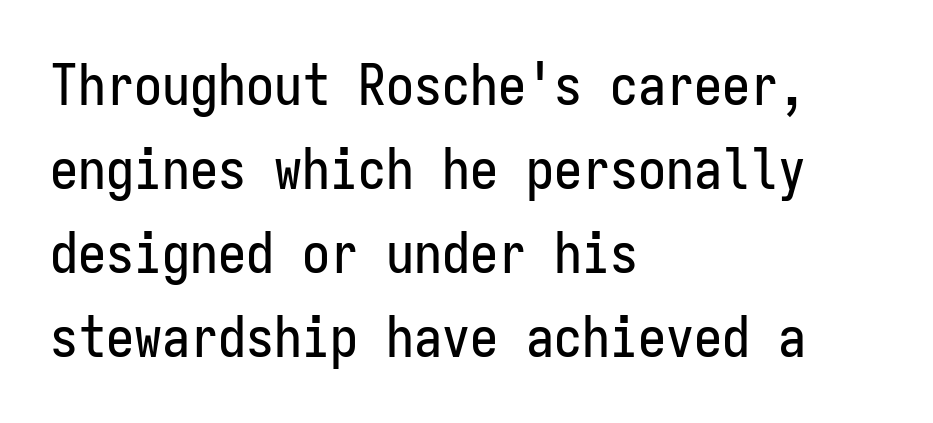
The image shows 56 px condensed sans-serif type, upright, monospaced; set left-aligned, normal line spacing (1.5x), normal letter spacing, not underlined; low stroke contrast and a medium x-height.
